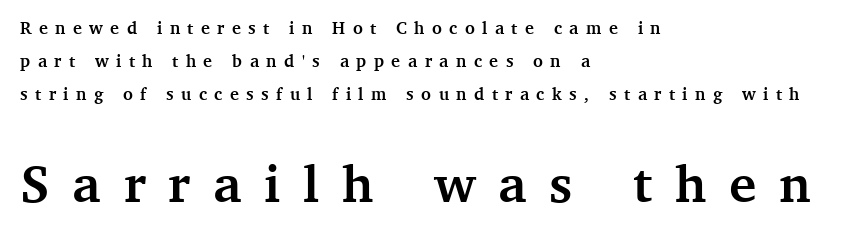
Is the type bold? Yes — the strokes are clearly thick and heavy. This sample uses an upright cut, with every glyph sitting square on the baseline. Tracking value appears strongly positive — letters spread wide. Decoration check: the copy has no underline.
